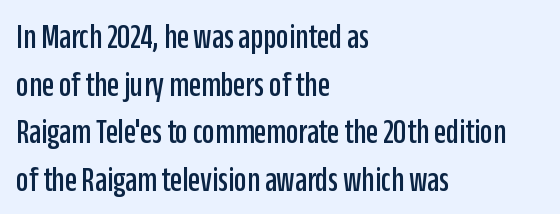
{"serif": "no", "italic": "no", "width": "condensed", "stroke_contrast": "low", "x_height": "large", "monospaced": "no", "underline": "no", "align": "left", "line_spacing": "normal", "line_spacing_ratio": 1.36, "letter_spacing": "normal", "letter_spacing_em": 0.0, "glyph_px": 35}
